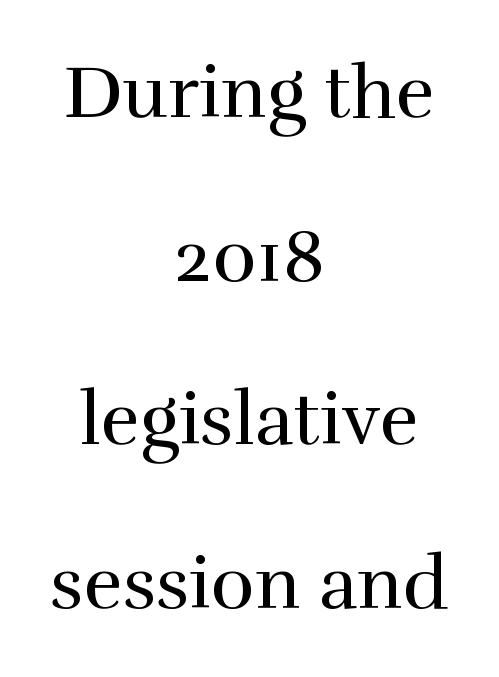
The image shows 74 px regular-weight serif type, upright; set centered, loose line spacing (2.21x), normal letter spacing, not underlined; high stroke contrast and a medium x-height.
